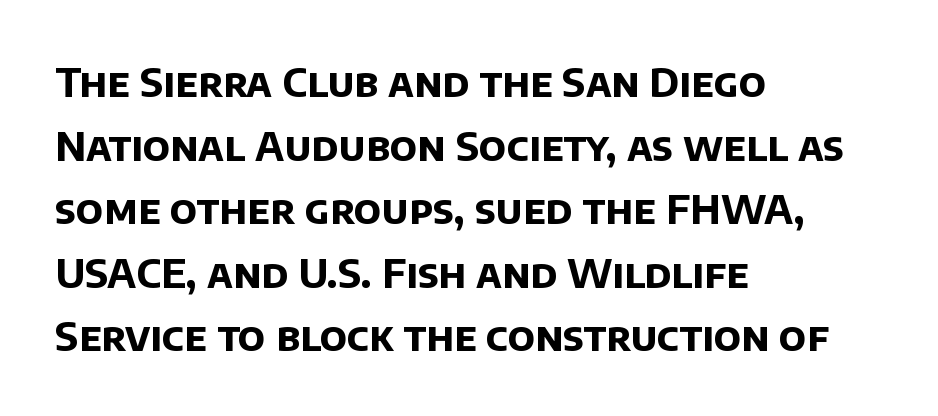
{"serif": "no", "bold": "yes", "weight": "bold", "width": "normal", "stroke_contrast": "low", "x_height": "large", "monospaced": "no", "underline": "no", "align": "left", "line_spacing": "normal", "line_spacing_ratio": 1.59, "letter_spacing": "normal", "letter_spacing_em": 0.0, "glyph_px": 40}
